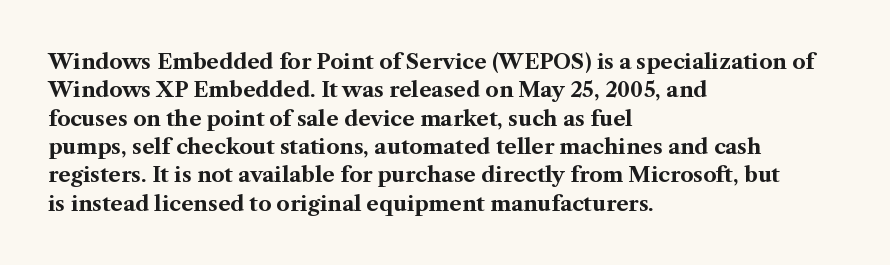
Q: Is the text bold? A: Yes.
Q: Is the text italic (slanted)? A: No, it is upright.
Q: Is the text underlined? A: No.
Q: How is the paragraph aligned? A: Left-aligned.
Q: Is the spacing between letters normal or unusually wide? A: Normal.
Q: Is the spacing between lines tight, normal or loose? A: Normal.
